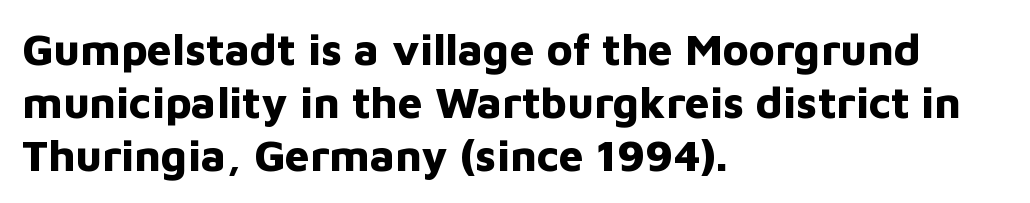
The image shows 44 px bold sans-serif type, upright; set left-aligned, line spacing 1.2x, normal letter spacing, not underlined; low stroke contrast and a medium x-height.
